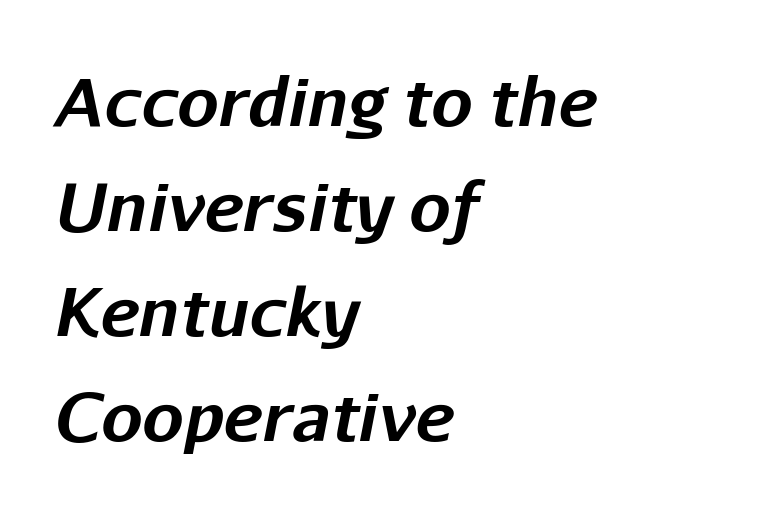
Each row of text sits above clean, open space. There is no visible air inserted between adjacent glyphs. The lines are quadded left. In terms of leading, this rendering sits right in the middle. The rendering uses natural spacing where letterforms have individual widths.
